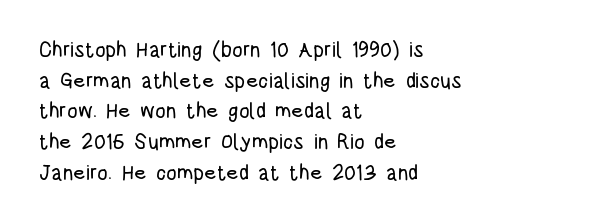
The image shows 21 px text type, upright; set left-aligned, normal line spacing (1.46x), normal letter spacing, not underlined.
